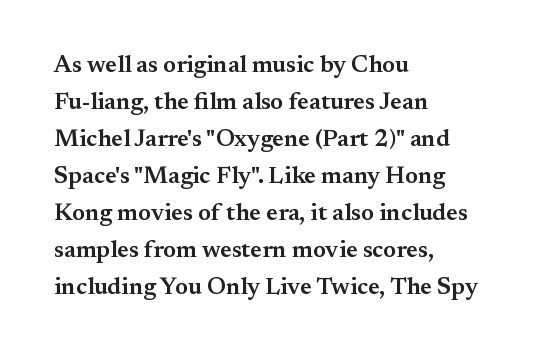
{"italic": "no", "bold": "semi", "underline": "no", "align": "left", "line_spacing": "normal", "line_spacing_ratio": 1.54, "letter_spacing": "normal", "letter_spacing_em": 0.0, "glyph_px": 24}
